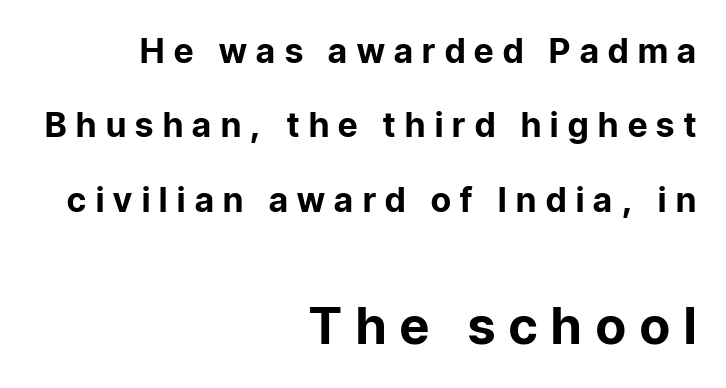
Q: Is the text bold? A: Yes.
Q: Is the text italic (slanted)? A: No, it is upright.
Q: Is the typeface a serif or a sans-serif typeface? A: Sans-serif.
Q: Is the text underlined? A: No.
Q: How is the paragraph aligned? A: Right-aligned.
Q: Is the spacing between letters normal or unusually wide? A: Unusually wide.
Q: Is the spacing between lines tight, normal or loose? A: Loose.
Q: Which block of text is set in a larger size, the first (top) or the second (bottom)? A: The second (bottom) one.
Q: Width (condensed, normal, or wide)? A: Normal.
Q: Stroke contrast? A: Low.
Q: x-height? A: Medium.
Q: Monospaced? A: No.
